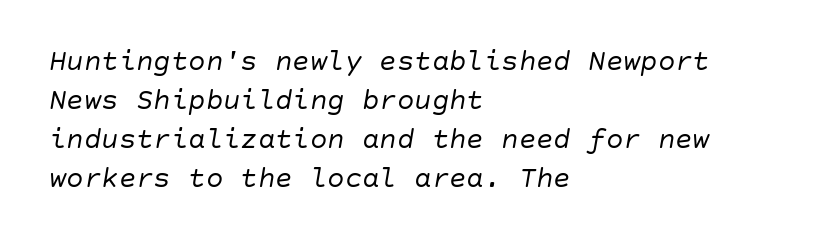
{"italic": "yes", "lean": "right", "slant_degrees": 10, "bold": "no", "weight": "regular", "width": "normal", "stroke_contrast": "low", "x_height": "large", "underline": "no", "align": "left", "line_spacing": "normal", "line_spacing_ratio": 1.35, "letter_spacing": "normal", "letter_spacing_em": 0.0, "glyph_px": 29}
